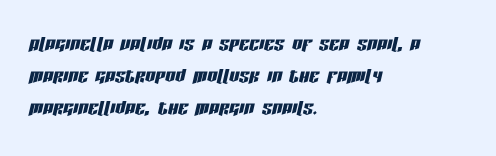
{"italic": "yes", "lean": "right", "slant_degrees": 13, "underline": "no", "align": "left", "line_spacing": "normal", "line_spacing_ratio": 1.28, "letter_spacing": "normal", "letter_spacing_em": 0.0, "glyph_px": 25}
